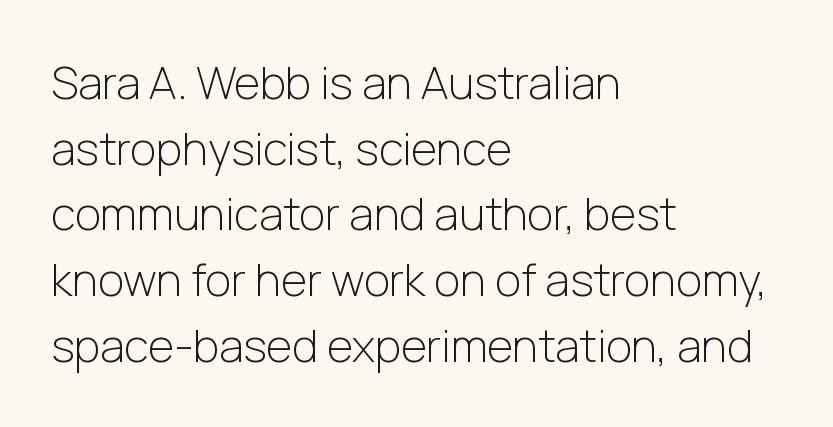
Compared with typical paragraphs, the rows here are spaced about the same. This sample has the flowing, uneven cadence of proportional lettering. The typeface has the unassuming heft of standard copy or less. Serif or sans? Sans — the stroke terminals are bare. Any mark beneath the type? The region is blank. Layout note: lines flush left.
